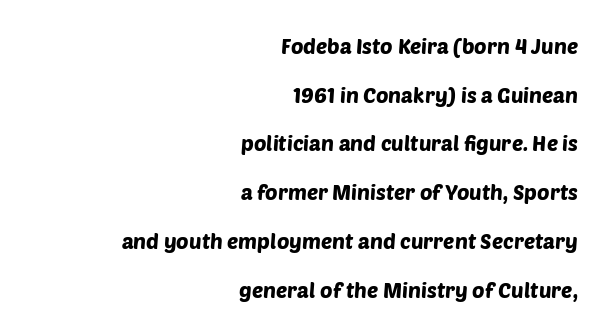
{"underline": "no", "align": "right", "line_spacing": "loose", "line_spacing_ratio": 2.32, "letter_spacing": "normal", "letter_spacing_em": 0.0, "glyph_px": 21}
